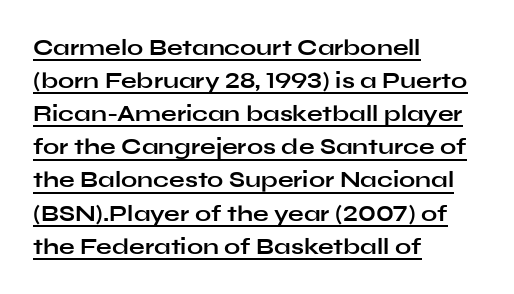
The image shows 23 px bold type, upright; set left-aligned, normal line spacing (1.44x), normal letter spacing, underlined.
